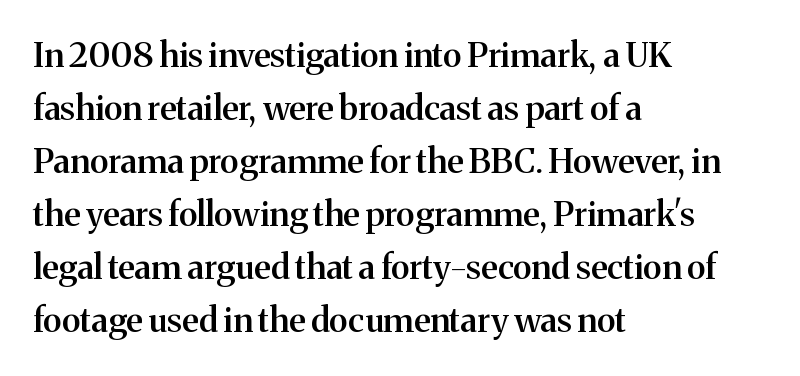
Q: Is the text bold? A: Semi-bold.
Q: Is the text italic (slanted)? A: No, it is upright.
Q: Is the typeface a serif or a sans-serif typeface? A: Serif.
Q: Is the text underlined? A: No.
Q: How is the paragraph aligned? A: Left-aligned.
Q: Is the spacing between letters normal or unusually wide? A: Normal.
Q: Is the spacing between lines tight, normal or loose? A: Normal.
Q: Width (condensed, normal, or wide)? A: Normal.
Q: Stroke contrast? A: Medium.
Q: x-height? A: Medium.
Q: Monospaced? A: No.
